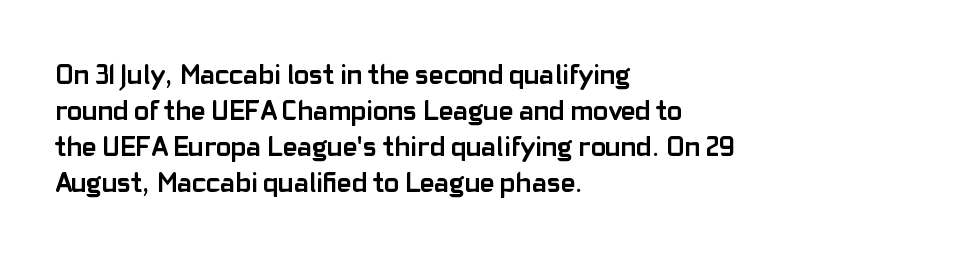
Q: Is the text bold? A: Yes.
Q: Is the text italic (slanted)? A: No, it is upright.
Q: Is the typeface a serif or a sans-serif typeface? A: Sans-serif.
Q: Is the text underlined? A: No.
Q: How is the paragraph aligned? A: Left-aligned.
Q: Is the spacing between letters normal or unusually wide? A: Normal.
Q: Is the spacing between lines tight, normal or loose? A: Normal.
Q: Width (condensed, normal, or wide)? A: Normal.
Q: Stroke contrast? A: Low.
Q: x-height? A: Medium.
Q: Monospaced? A: No.
